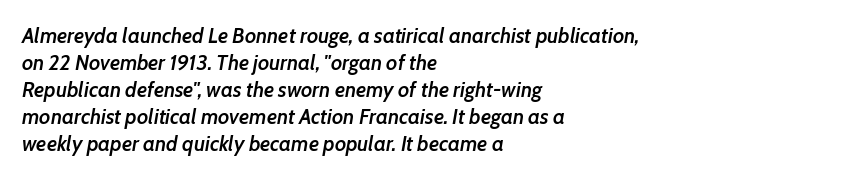
In terms of posture, this sample is oblique. This is the in-between weight designers call semibold or demi. The passage is arranged the way most books set body copy — flush left. Rule under the text: the space is simply empty. Words appear dense and cohesive because spacing is normal. The lines sit at an ordinary, default distance from one another.
